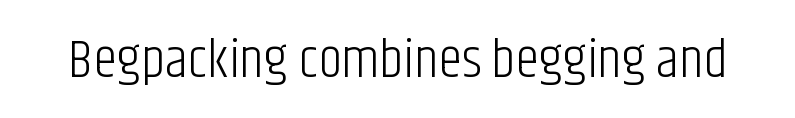
Q: Is the text bold? A: No.
Q: Is the text italic (slanted)? A: No, it is upright.
Q: Is the typeface a serif or a sans-serif typeface? A: Sans-serif.
Q: Is the text underlined? A: No.
Q: Is the spacing between letters normal or unusually wide? A: Normal.
Q: Width (condensed, normal, or wide)? A: Condensed.
Q: Stroke contrast? A: Low.
Q: x-height? A: Large.
Q: Monospaced? A: No.
